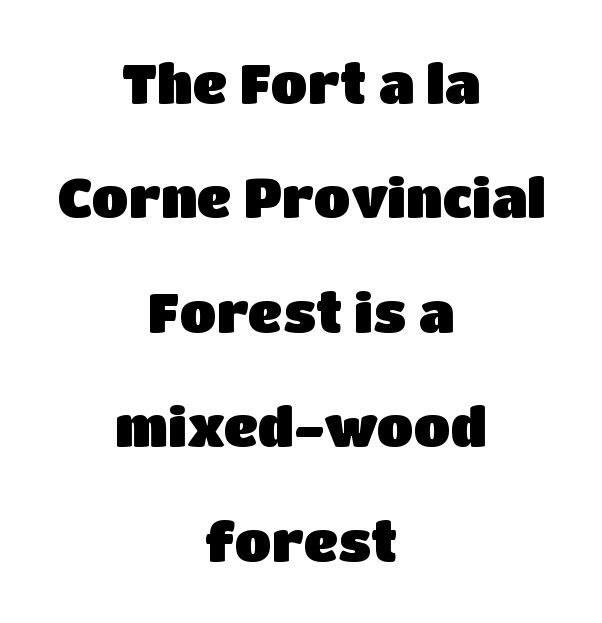
The image shows 54 px sans-serif type, upright; set centered, loose line spacing (2.12x), normal letter spacing, not underlined; low stroke contrast and a large x-height.
